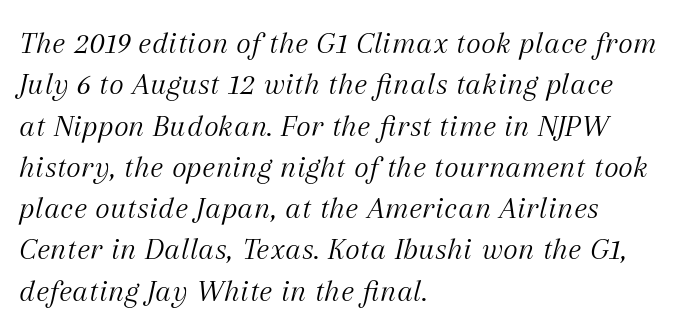
{"serif": "yes", "italic": "yes", "lean": "right", "slant_degrees": 12, "bold": "no", "weight": "light", "width": "normal", "stroke_contrast": "medium", "x_height": "medium", "monospaced": "no", "underline": "no", "align": "left", "line_spacing": "normal", "line_spacing_ratio": 1.29, "letter_spacing": "normal", "letter_spacing_em": 0.0, "glyph_px": 32}
